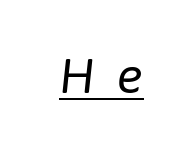
{"italic": "yes", "lean": "right", "slant_degrees": 6, "bold": "no", "weight": "regular", "width": "normal", "stroke_contrast": "low", "x_height": "medium", "monospaced": "no", "underline": "yes", "letter_spacing": "wide", "letter_spacing_em": 0.44, "glyph_px": 49}
